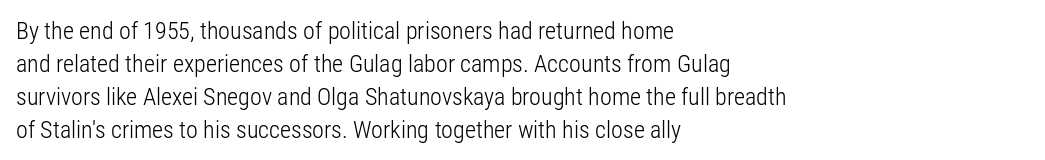
{"italic": "no", "bold": "no", "underline": "no", "align": "left", "line_spacing": "normal", "line_spacing_ratio": 1.37, "letter_spacing": "normal", "letter_spacing_em": 0.0, "glyph_px": 24}
